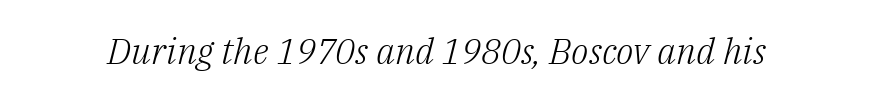
The image shows 36 px light serif type, italic (leaning right); set normal letter spacing, not underlined; low stroke contrast and a medium x-height.
